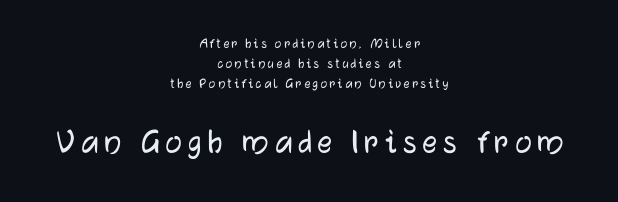
{"serif": "no", "italic": "no", "width": "normal", "stroke_contrast": "low", "x_height": "medium", "monospaced": "no", "underline": "no", "align": "center", "line_spacing": "normal", "line_spacing_ratio": 1.33, "larger_block": "second", "size_ratio": 2.47, "glyph_px": 37}
